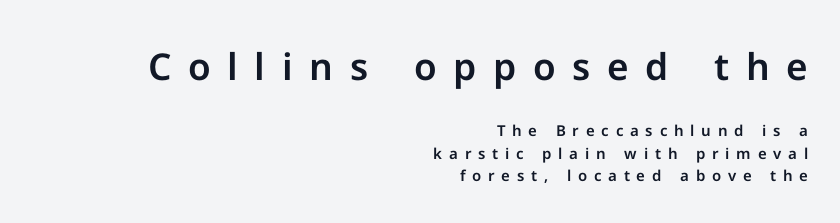
The image shows 37 px sans-serif type, upright; set right-aligned, normal line spacing (1.48x), unusually wide letter spacing (+0.45 em), not underlined; the first (top) block is 2.47x larger; low stroke contrast and a medium x-height.
